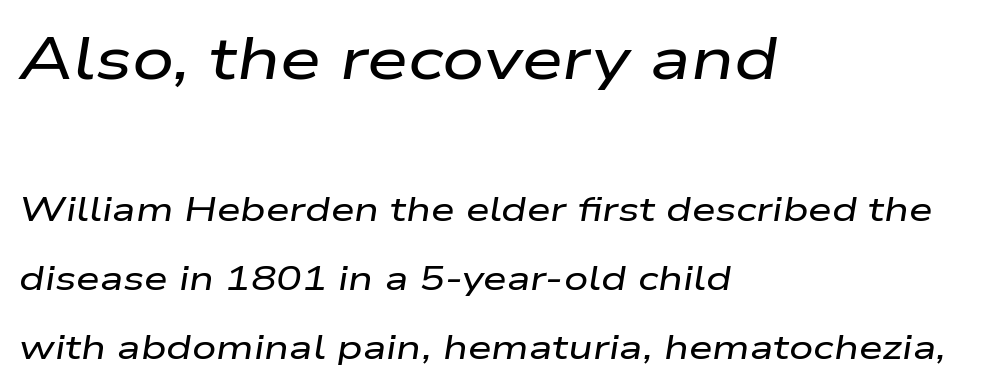
Q: Is the text italic (slanted)? A: Yes, it leans right by about 9 degrees.
Q: Is the text underlined? A: No.
Q: How is the paragraph aligned? A: Left-aligned.
Q: Is the spacing between letters normal or unusually wide? A: Normal.
Q: Is the spacing between lines tight, normal or loose? A: Loose.
Q: Which block of text is set in a larger size, the first (top) or the second (bottom)? A: The first (top) one.
Q: Width (condensed, normal, or wide)? A: Wide.
Q: Stroke contrast? A: Low.
Q: x-height? A: Medium.
Q: Monospaced? A: No.
